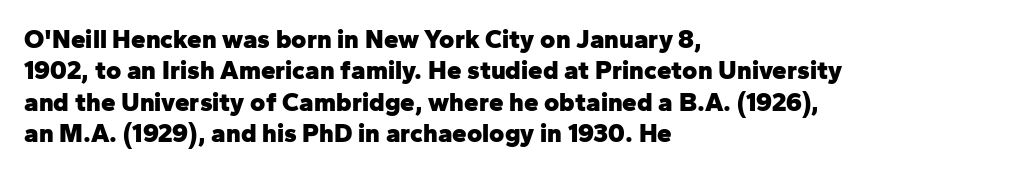
Q: Is the text bold? A: Yes.
Q: Is the text italic (slanted)? A: No, it is upright.
Q: Is the text underlined? A: No.
Q: How is the paragraph aligned? A: Left-aligned.
Q: Is the spacing between letters normal or unusually wide? A: Normal.
